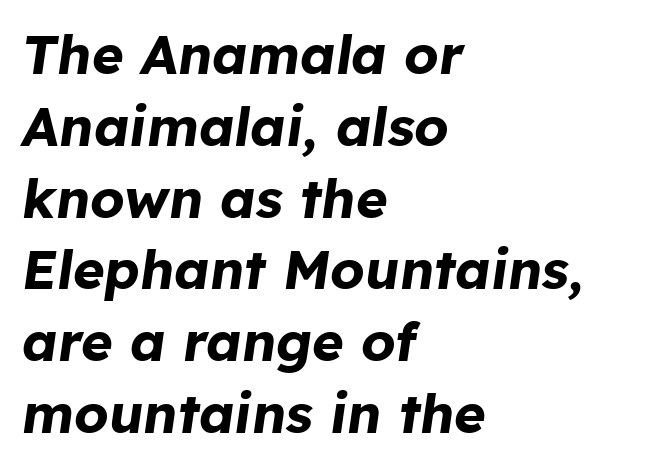
{"italic": "yes", "lean": "right", "slant_degrees": 8, "bold": "yes", "weight": "bold", "width": "normal", "stroke_contrast": "low", "x_height": "medium", "monospaced": "no", "underline": "no", "align": "left", "line_spacing": "normal", "line_spacing_ratio": 1.33, "letter_spacing": "normal", "letter_spacing_em": 0.0, "glyph_px": 54}
